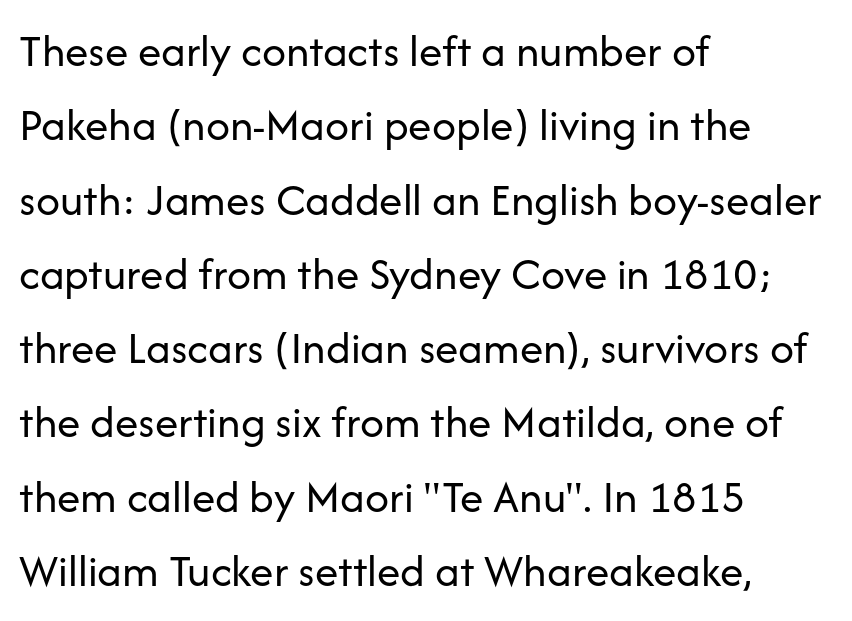
Q: Is the text bold? A: No.
Q: Is the text italic (slanted)? A: No, it is upright.
Q: Is the typeface a serif or a sans-serif typeface? A: Sans-serif.
Q: Is the text underlined? A: No.
Q: How is the paragraph aligned? A: Left-aligned.
Q: Is the spacing between letters normal or unusually wide? A: Normal.
Q: Is the spacing between lines tight, normal or loose? A: Normal.
Q: Width (condensed, normal, or wide)? A: Normal.
Q: Stroke contrast? A: Low.
Q: x-height? A: Medium.
Q: Monospaced? A: No.
